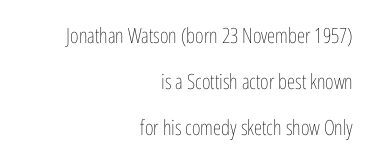
Which margin do the lines hug? The right one — the left edge is uneven. Vertical strokes here are truly vertical. No heavy texture on the line: the type isn't bold. The block of text is sparse from top to bottom, with ample space between rows. Glyph-to-glyph distance matches everyday printed text. The specimen omits any rule beneath the text block's lines.
